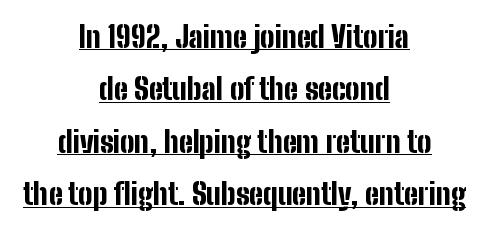
The image shows 30 px bold, condensed sans-serif type, upright; set centered, line spacing 1.75x, normal letter spacing, underlined; low stroke contrast and a medium x-height.
